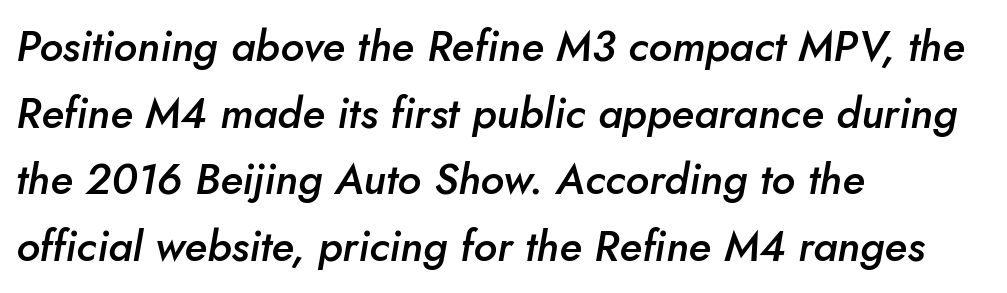
The image shows 43 px semibold type, italic (leaning right); set left-aligned, normal line spacing (1.55x), normal letter spacing, not underlined; low stroke contrast and a small x-height.
